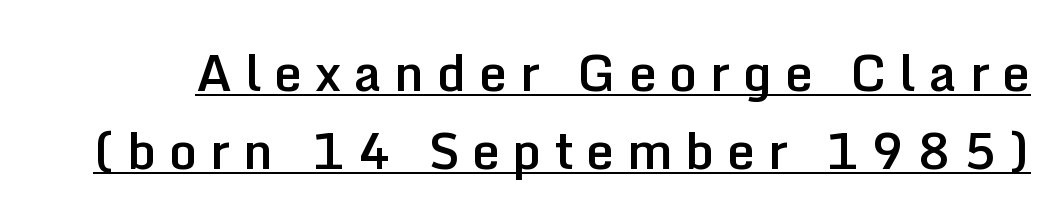
{"serif": "no", "italic": "no", "bold": "semi", "weight": "semibold", "width": "normal", "stroke_contrast": "low", "x_height": "medium", "monospaced": "no", "underline": "yes", "line_spacing": "normal", "line_spacing_ratio": 1.57, "letter_spacing": "wide", "letter_spacing_em": 0.25, "glyph_px": 50}
